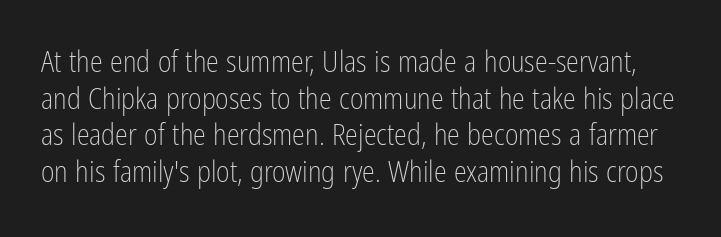
The strip under each line holds only bare page. Compared with typical body copy, the letter spacing here is the same. Weight: regular or lighter. Leading: standard.
